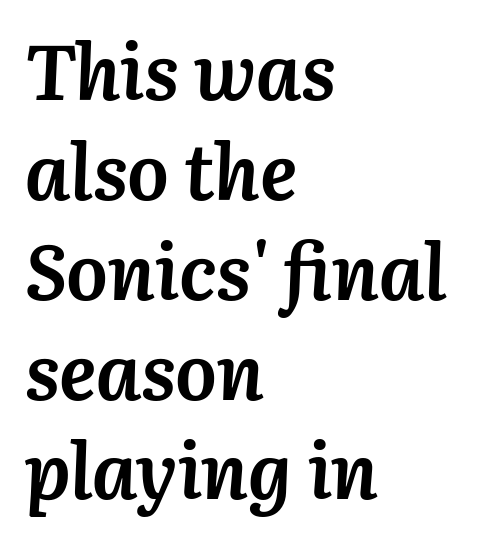
Q: Is the text bold? A: Yes.
Q: Is the text italic (slanted)? A: Yes, it leans right by about 3 degrees.
Q: Is the text underlined? A: No.
Q: How is the paragraph aligned? A: Left-aligned.
Q: Is the spacing between letters normal or unusually wide? A: Normal.
Q: Is the spacing between lines tight, normal or loose? A: Normal.
Q: Width (condensed, normal, or wide)? A: Normal.
Q: Stroke contrast? A: Medium.
Q: x-height? A: Medium.
Q: Monospaced? A: No.
